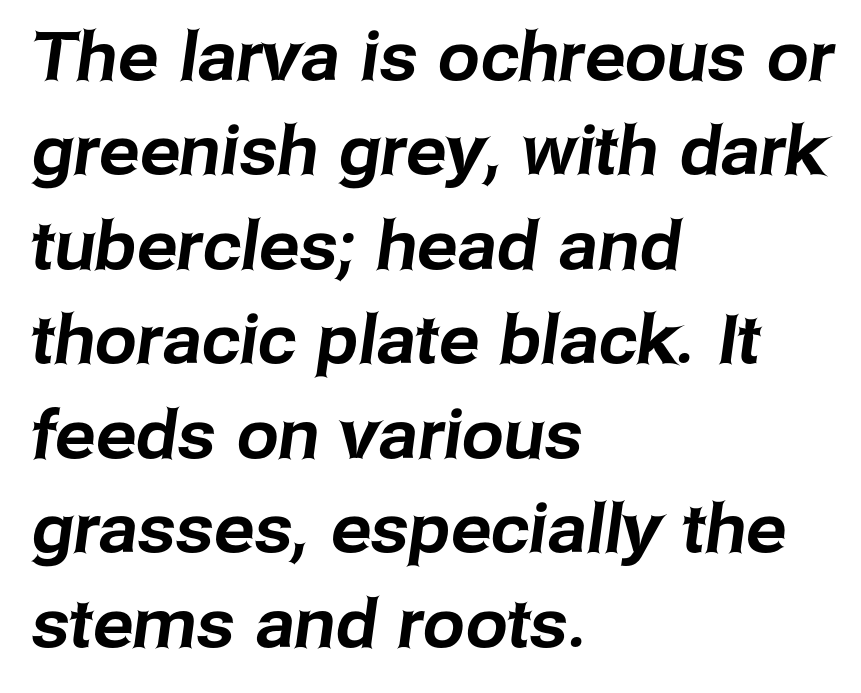
Horizontal bands of white between lines are of average thickness. Short and long lines alike share a common starting point at left. In terms of letterform style, serifs are entirely absent. Here the designer chose a conventional face with non-uniform glyph widths. The passage shown is not underscored anywhere. These lines keep a tight, regular rhythm from letter to letter.
